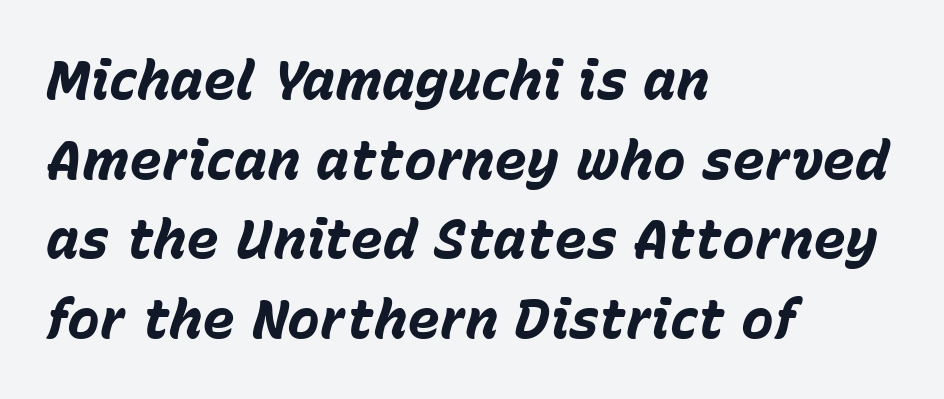
The image shows 55 px bold type, italic (leaning right); set left-aligned, normal line spacing (1.45x), normal letter spacing, not underlined; low stroke contrast and a medium x-height.
